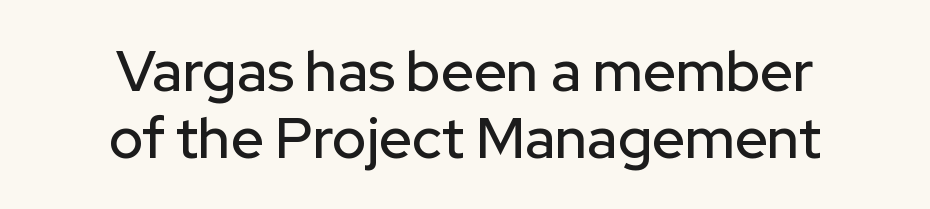
Q: Is the text italic (slanted)? A: No, it is upright.
Q: Is the typeface a serif or a sans-serif typeface? A: Sans-serif.
Q: Is the text underlined? A: No.
Q: How is the paragraph aligned? A: Centered.
Q: Is the spacing between letters normal or unusually wide? A: Normal.
Q: Width (condensed, normal, or wide)? A: Normal.
Q: Stroke contrast? A: Low.
Q: x-height? A: Medium.
Q: Monospaced? A: No.
